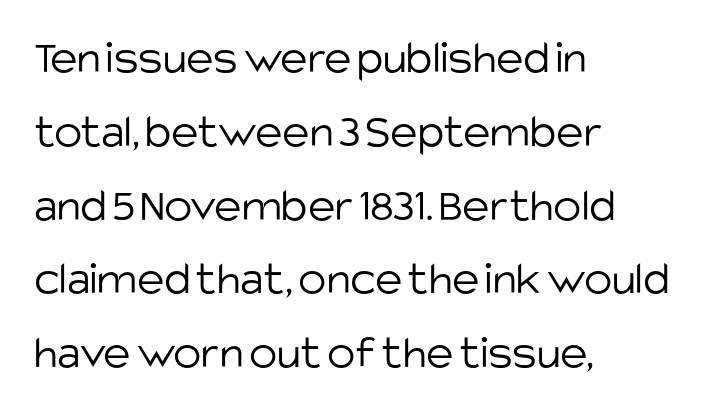
The image shows 47 px light sans-serif type, upright; set left-aligned, normal line spacing (1.57x), normal letter spacing, not underlined; low stroke contrast and a large x-height.
